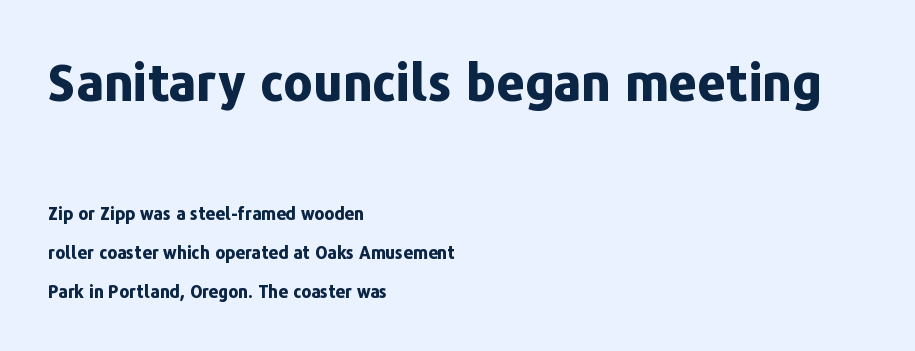
{"serif": "no", "italic": "no", "bold": "yes", "weight": "bold", "width": "normal", "stroke_contrast": "low", "x_height": "medium", "monospaced": "no", "underline": "no", "align": "left", "line_spacing": "loose", "line_spacing_ratio": 2.29, "letter_spacing": "normal", "letter_spacing_em": 0.0, "larger_block": "first", "size_ratio": 2.94, "glyph_px": 50}
